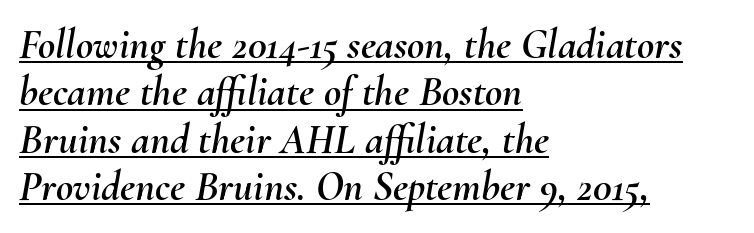
The image shows 42 px text type, italic (leaning right); set left-aligned, tight line spacing (1.13x), normal letter spacing, underlined; medium stroke contrast and a small x-height.
